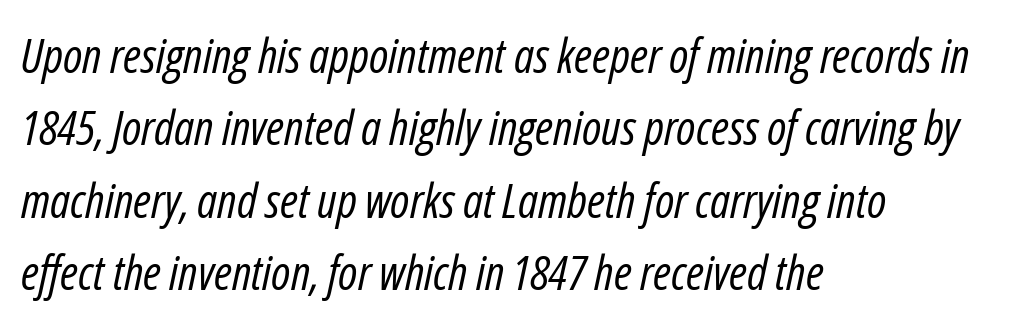
Q: Is the text bold? A: No.
Q: Is the text italic (slanted)? A: Yes, it leans right by about 12 degrees.
Q: Is the text underlined? A: No.
Q: How is the paragraph aligned? A: Left-aligned.
Q: Is the spacing between letters normal or unusually wide? A: Normal.
Q: Is the spacing between lines tight, normal or loose? A: Normal.
Q: Width (condensed, normal, or wide)? A: Condensed.
Q: Stroke contrast? A: Low.
Q: x-height? A: Medium.
Q: Monospaced? A: No.
